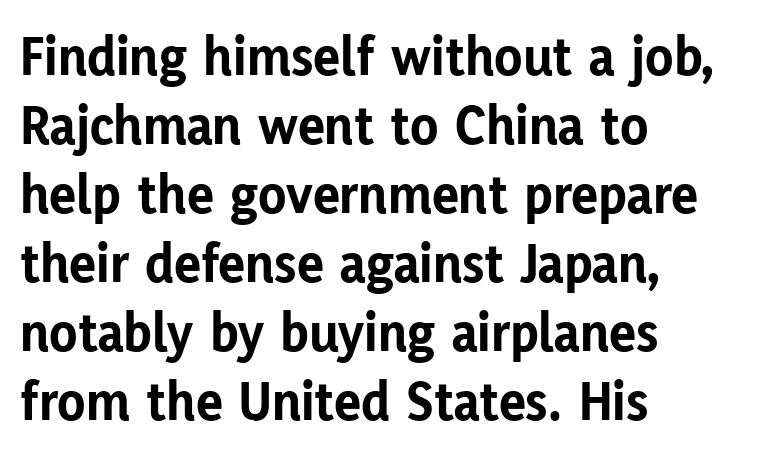
{"serif": "no", "italic": "no", "bold": "yes", "weight": "bold", "width": "normal", "stroke_contrast": "low", "x_height": "medium", "monospaced": "no", "underline": "no", "align": "left", "line_spacing_ratio": 1.21, "letter_spacing": "normal", "letter_spacing_em": 0.0, "glyph_px": 57}
